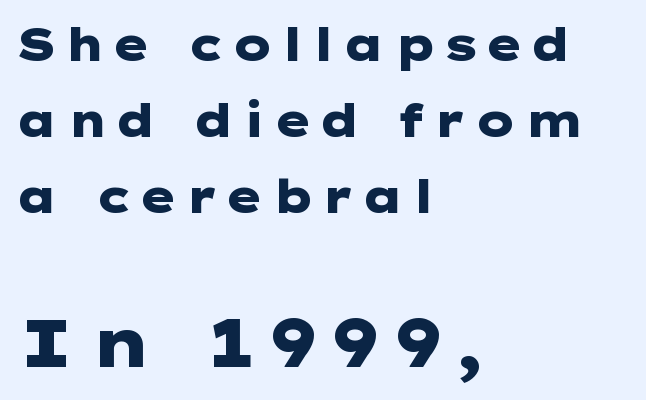
{"serif": "no", "italic": "no", "bold": "yes", "weight": "heavy", "width": "wide", "stroke_contrast": "low", "x_height": "medium", "underline": "no", "align": "left", "line_spacing": "normal", "line_spacing_ratio": 1.69, "larger_block": "second", "size_ratio": 1.51, "glyph_px": 68}
